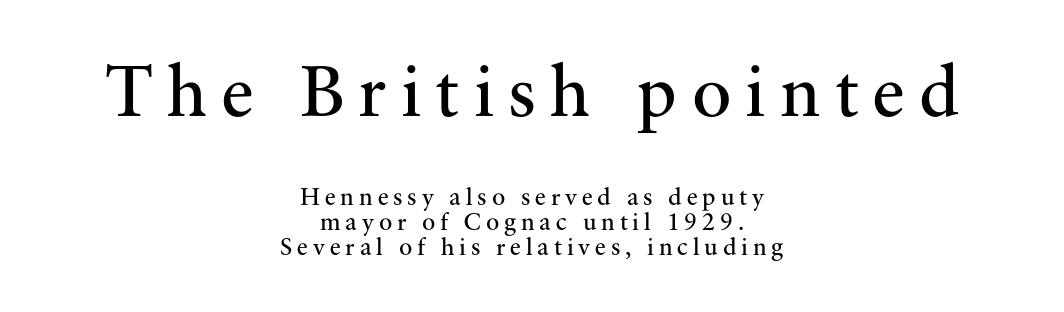
Q: Is the text bold? A: No.
Q: Is the text italic (slanted)? A: No, it is upright.
Q: Is the typeface a serif or a sans-serif typeface? A: Serif.
Q: Is the text underlined? A: No.
Q: How is the paragraph aligned? A: Centered.
Q: Is the spacing between lines tight, normal or loose? A: Tight.
Q: Which block of text is set in a larger size, the first (top) or the second (bottom)? A: The first (top) one.
Q: Width (condensed, normal, or wide)? A: Normal.
Q: Stroke contrast? A: Medium.
Q: x-height? A: Small.
Q: Monospaced? A: No.
